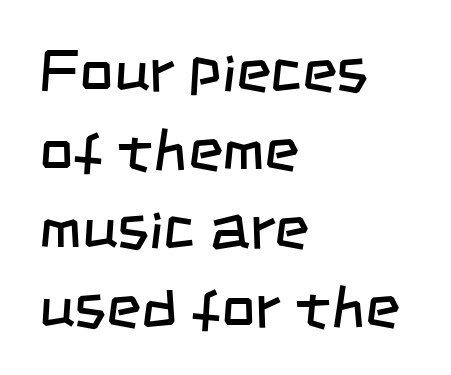
The image shows 60 px regular-weight, condensed sans-serif type; set left-aligned, normal line spacing (1.31x), normal letter spacing, not underlined; low stroke contrast and a large x-height.
